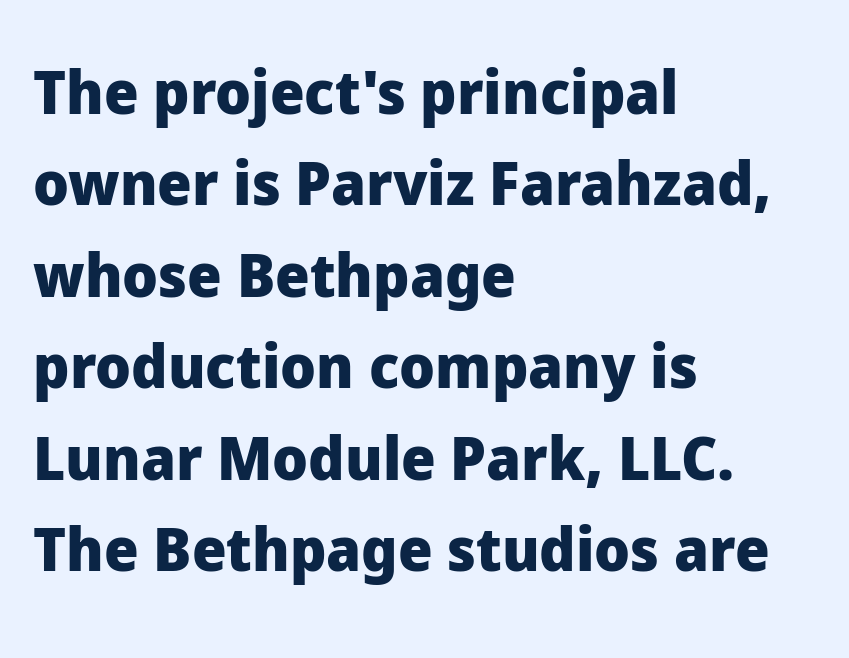
The image shows 61 px heavy sans-serif type, upright; set left-aligned, normal line spacing (1.5x), normal letter spacing, not underlined; low stroke contrast and a medium x-height.
